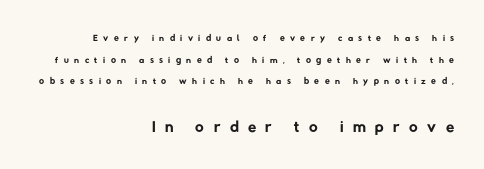
{"bold": "no", "underline": "no", "align": "right", "line_spacing": "normal", "line_spacing_ratio": 1.55, "letter_spacing": "wide", "letter_spacing_em": 0.39, "larger_block": "second", "size_ratio": 1.71, "glyph_px": 24}
